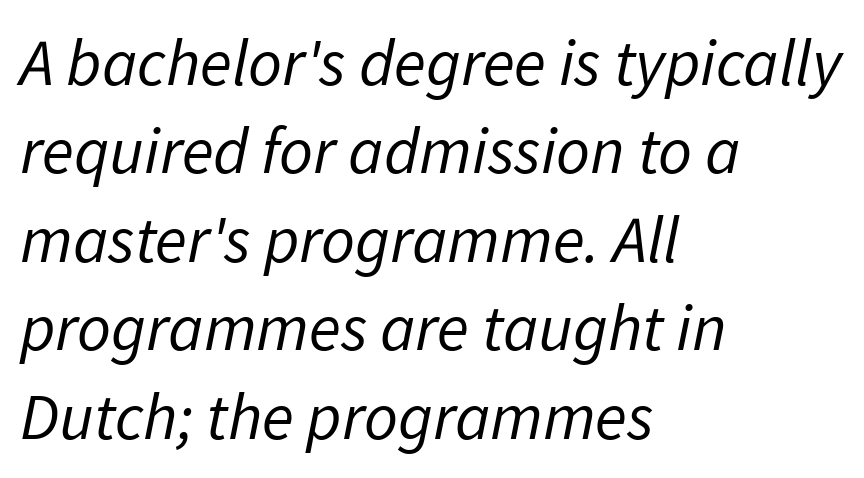
Q: Is the text bold? A: No.
Q: Is the typeface a serif or a sans-serif typeface? A: Sans-serif.
Q: Is the text underlined? A: No.
Q: How is the paragraph aligned? A: Left-aligned.
Q: Is the spacing between letters normal or unusually wide? A: Normal.
Q: Is the spacing between lines tight, normal or loose? A: Normal.
Q: Width (condensed, normal, or wide)? A: Normal.
Q: Stroke contrast? A: Low.
Q: x-height? A: Medium.
Q: Monospaced? A: No.
